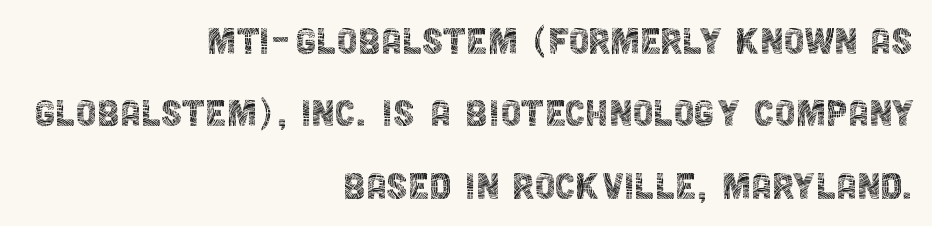
Look at the tracking — it's just the regular setting, nothing added. Is there much room between lines? A standard amount, neither cramped nor airy. The specimen reads as upright at a glance. This is sans-serif lettering, the kind often seen on screens and signage. The face used here is proportionally spaced, like ordinary book or web type.
